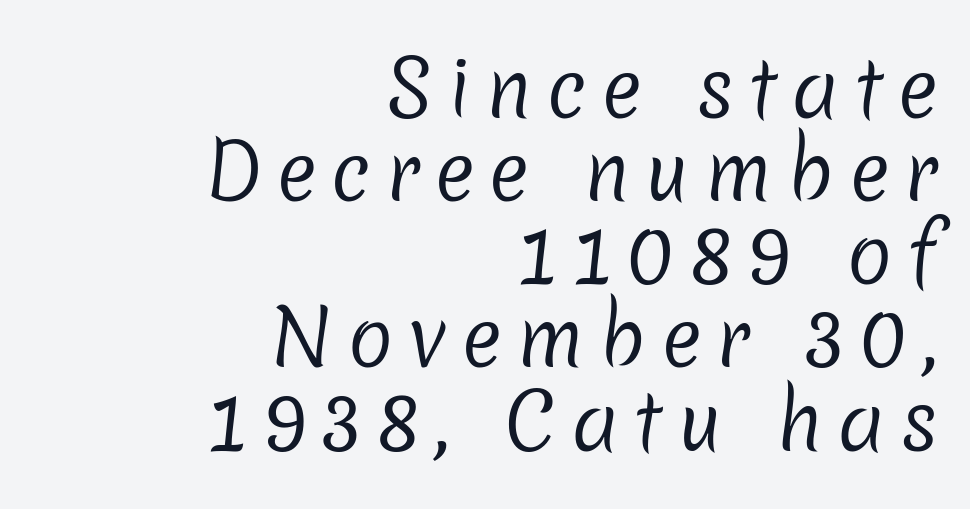
Vertical stems look standard width or narrower in stroke. The typesetter chose a ragged-left arrangement here. Proportional: the letters do not fall into vertical columns. A typesetter would label this face a sans.
